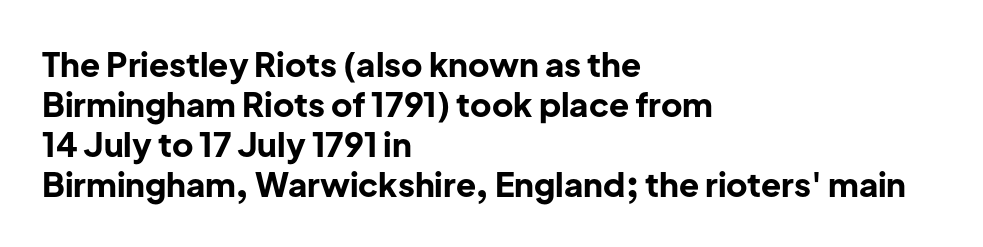
{"serif": "no", "italic": "no", "bold": "yes", "weight": "bold", "width": "normal", "stroke_contrast": "low", "x_height": "medium", "monospaced": "no", "underline": "no", "align": "left", "line_spacing_ratio": 1.21, "letter_spacing": "normal", "letter_spacing_em": 0.0, "glyph_px": 33}
